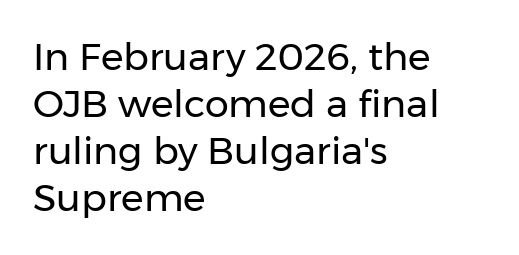
Nope, not italic — everything's standing straight. Do the characters align in a grid? No, the font is proportional. Standard letterfit; no display-style spreading of the glyphs. In CSS terms this would be text-align: left. Serif or sans? Sans — the stroke terminals are bare. Stem width sits at or under what a default text font uses.
